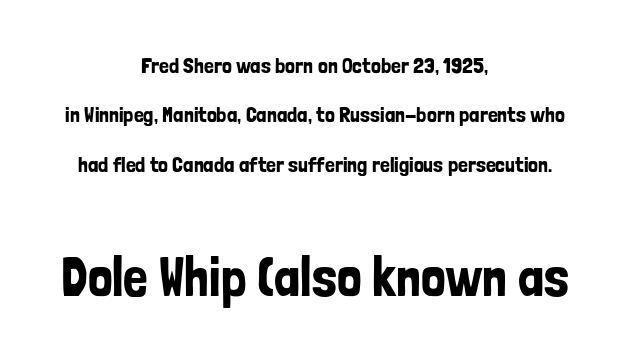
Decoration check: the copy has no underline. One glance says open: line gaps are wider than usual. Students, note that the glyphs here touch the page at normal intervals. Compared with a flush-left layout, this one balances lines on the center instead. Nope, not italic — everything's standing straight.
